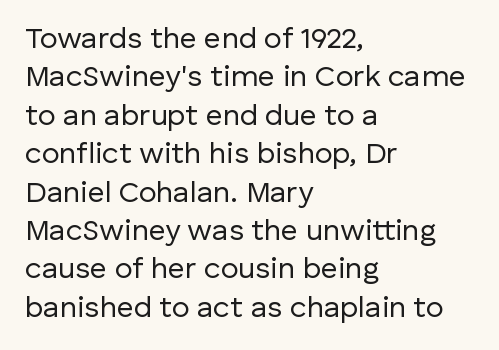
No extra tracking has been applied to these lines. This rendering features lettering with no underline. These lines were composed using upright roman letters. Normally led — the rows are evenly, conventionally spaced.
